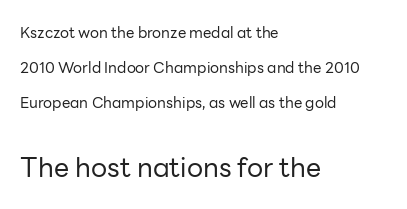
The image shows 27 px text type, upright; set left-aligned, loose line spacing (2.32x), normal letter spacing, not underlined; the second (bottom) block is 1.8x larger.
